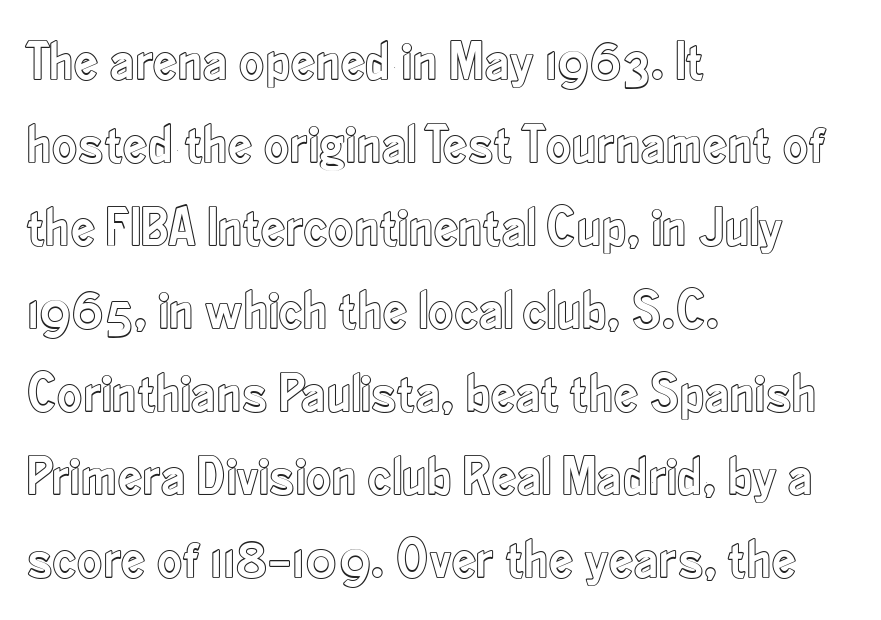
Posture: vertical. Does the leading feel generous? No, just average. Unmarked baselines from the first word to the last. Letter spacing: default. Reading down the block, your eye returns to a fixed left position each line. These lines are rendered in a variable-pitch font.
